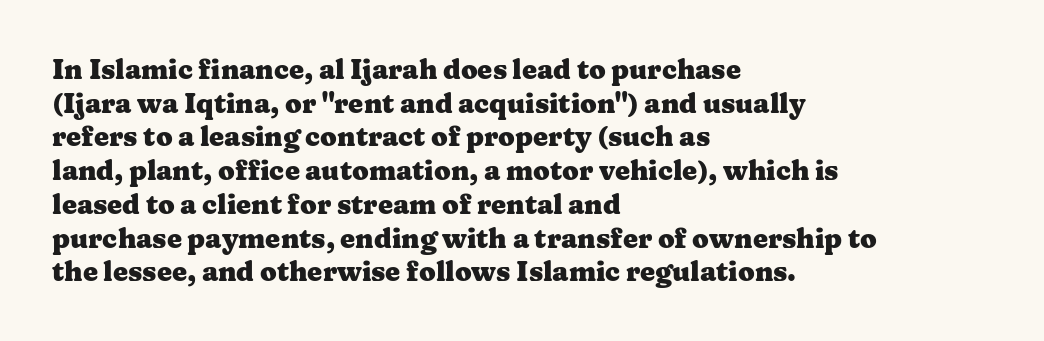
{"italic": "no", "bold": "yes", "underline": "no", "align": "left", "line_spacing": "normal", "line_spacing_ratio": 1.25, "letter_spacing": "normal", "letter_spacing_em": 0.0, "glyph_px": 27}
